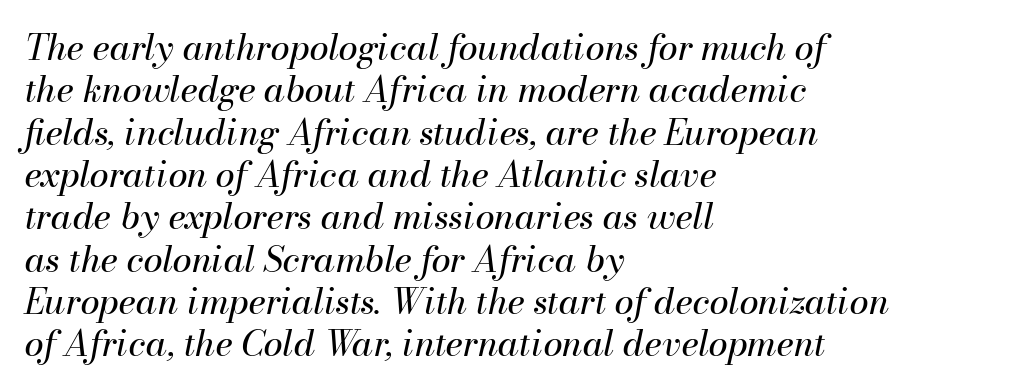
Casual observation: everything's shoved over to the left. The face used here is rendered with its standard letterfit. Every character sits at an angle, as italics do. Vertical stems look standard width or narrower in stroke. Rule under the text: the space is simply empty.
